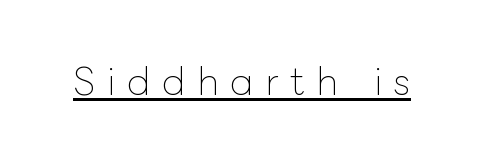
Q: Is the text bold? A: No.
Q: Is the text italic (slanted)? A: No, it is upright.
Q: Is the text underlined? A: Yes.
Q: Is the spacing between letters normal or unusually wide? A: Unusually wide.
Q: Width (condensed, normal, or wide)? A: Normal.
Q: Stroke contrast? A: Low.
Q: x-height? A: Medium.
Q: Monospaced? A: No.
